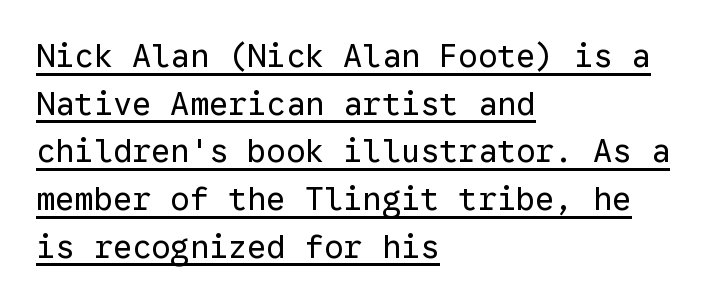
Q: Is the text bold? A: No.
Q: Is the text italic (slanted)? A: No, it is upright.
Q: Is the typeface a serif or a sans-serif typeface? A: Sans-serif.
Q: Is the text underlined? A: Yes.
Q: How is the paragraph aligned? A: Left-aligned.
Q: Is the spacing between letters normal or unusually wide? A: Normal.
Q: Is the spacing between lines tight, normal or loose? A: Normal.
Q: Width (condensed, normal, or wide)? A: Normal.
Q: Stroke contrast? A: Low.
Q: x-height? A: Medium.
Q: Monospaced? A: Yes.
